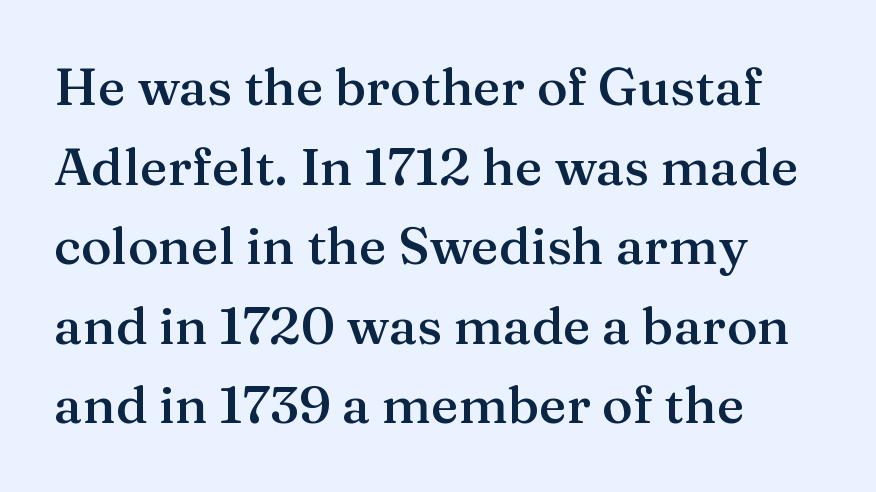
The image shows 52 px semibold serif type, upright; set left-aligned, normal line spacing (1.53x), normal letter spacing, not underlined; medium stroke contrast and a medium x-height.
